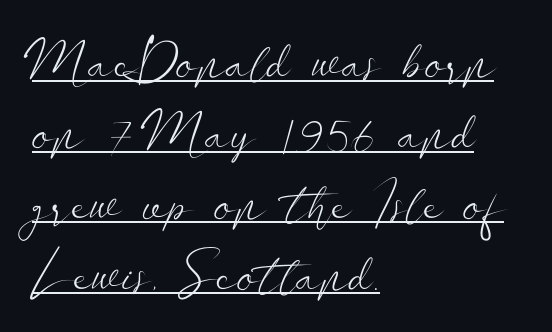
Q: Is the text bold? A: No.
Q: Is the text italic (slanted)? A: Yes.
Q: Is the typeface a serif or a sans-serif typeface? A: Sans-serif.
Q: Is the text underlined? A: Yes.
Q: How is the paragraph aligned? A: Left-aligned.
Q: Is the spacing between letters normal or unusually wide? A: Normal.
Q: Is the spacing between lines tight, normal or loose? A: Normal.
Q: Width (condensed, normal, or wide)? A: Wide.
Q: Stroke contrast? A: Low.
Q: x-height? A: Small.
Q: Monospaced? A: No.
